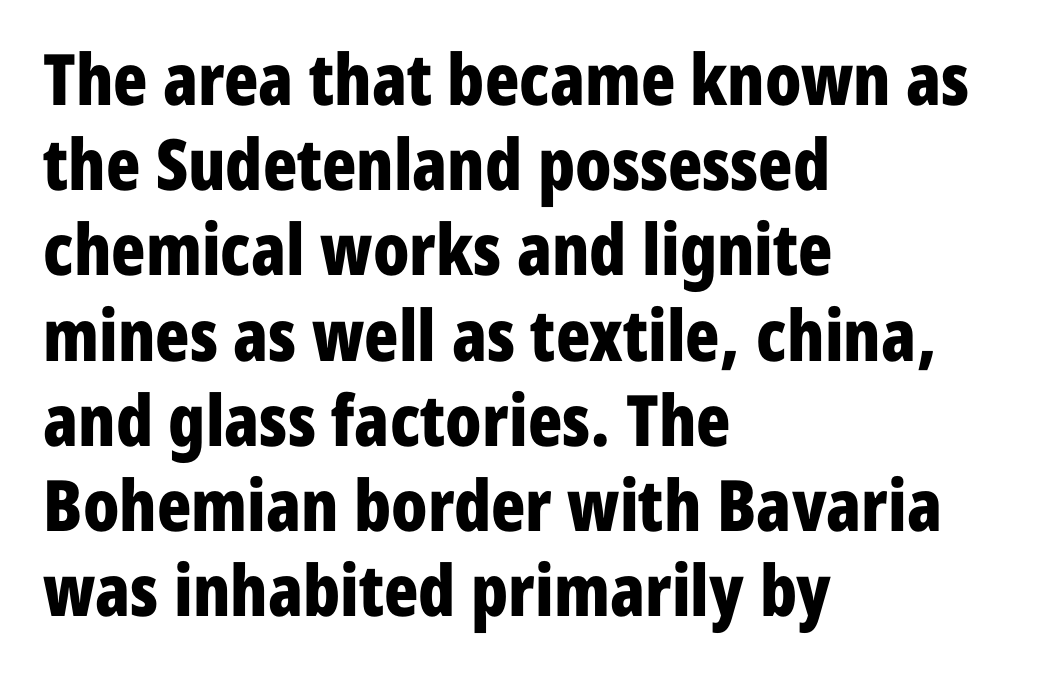
The image shows 71 px bold, condensed sans-serif type, upright; set left-aligned, line spacing 1.2x, normal letter spacing, not underlined; low stroke contrast and a medium x-height.
